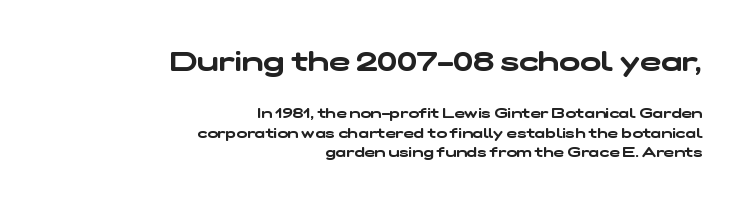
{"serif": "no", "width": "wide", "stroke_contrast": "low", "x_height": "medium", "monospaced": "no", "underline": "no", "align": "right", "line_spacing": "normal", "line_spacing_ratio": 1.39, "letter_spacing": "normal", "letter_spacing_em": 0.0, "larger_block": "first", "size_ratio": 2.0, "glyph_px": 28}
